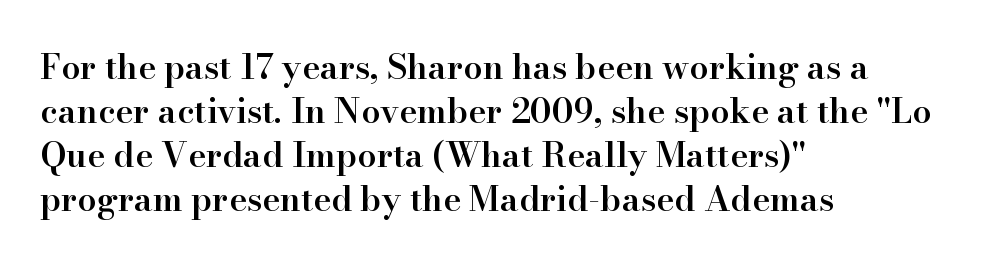
{"serif": "yes", "italic": "no", "bold": "semi", "weight": "semibold", "width": "normal", "stroke_contrast": "high", "x_height": "small", "monospaced": "no", "underline": "no", "align": "left", "line_spacing": "normal", "line_spacing_ratio": 1.29, "letter_spacing": "normal", "letter_spacing_em": 0.0, "glyph_px": 34}
